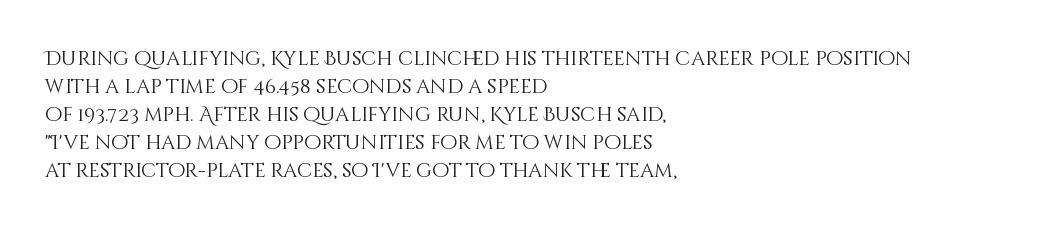
Q: Is the text bold? A: No.
Q: Is the text italic (slanted)? A: No, it is upright.
Q: Is the text underlined? A: No.
Q: How is the paragraph aligned? A: Left-aligned.
Q: Is the spacing between letters normal or unusually wide? A: Normal.
Q: Is the spacing between lines tight, normal or loose? A: Normal.
